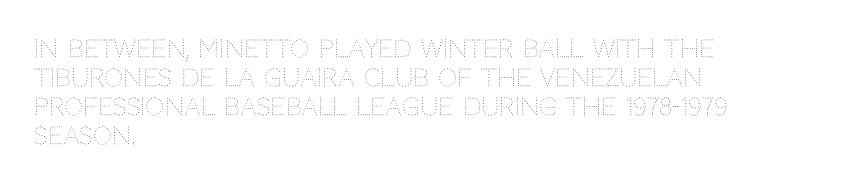
The image shows 24 px text type, upright; set left-aligned, line spacing 1.21x, normal letter spacing, not underlined.
